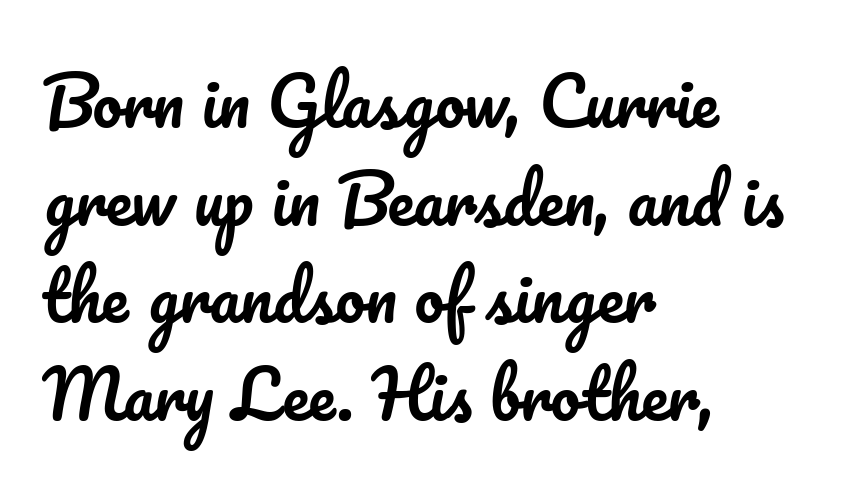
{"width": "normal", "stroke_contrast": "low", "x_height": "small", "monospaced": "no", "underline": "no", "align": "left", "line_spacing": "normal", "line_spacing_ratio": 1.48, "letter_spacing": "normal", "letter_spacing_em": 0.0, "glyph_px": 66}
